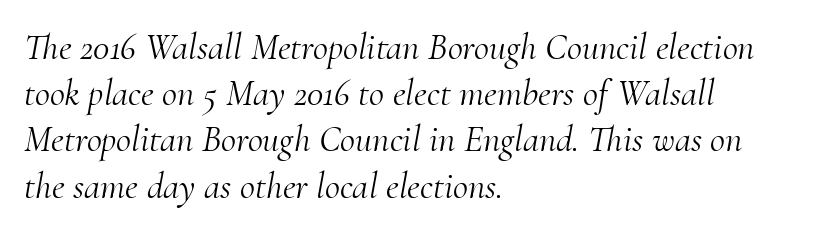
Q: Is the text bold? A: No.
Q: Is the text italic (slanted)? A: Yes, it leans right by about 10 degrees.
Q: Is the typeface a serif or a sans-serif typeface? A: Serif.
Q: Is the text underlined? A: No.
Q: How is the paragraph aligned? A: Left-aligned.
Q: Is the spacing between letters normal or unusually wide? A: Normal.
Q: Is the spacing between lines tight, normal or loose? A: Normal.
Q: Width (condensed, normal, or wide)? A: Normal.
Q: Stroke contrast? A: Medium.
Q: x-height? A: Small.
Q: Monospaced? A: No.
